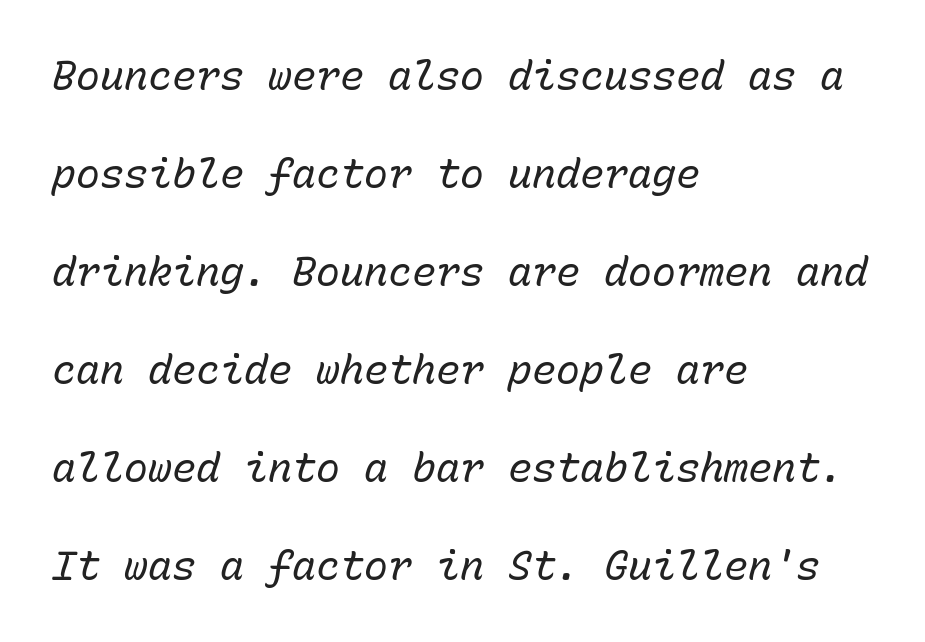
Q: Is the text bold? A: No.
Q: Is the text italic (slanted)? A: Yes, it leans right by about 15 degrees.
Q: Is the text underlined? A: No.
Q: How is the paragraph aligned? A: Left-aligned.
Q: Is the spacing between letters normal or unusually wide? A: Normal.
Q: Is the spacing between lines tight, normal or loose? A: Loose.
Q: Width (condensed, normal, or wide)? A: Normal.
Q: Stroke contrast? A: Low.
Q: x-height? A: Medium.
Q: Monospaced? A: Yes.
